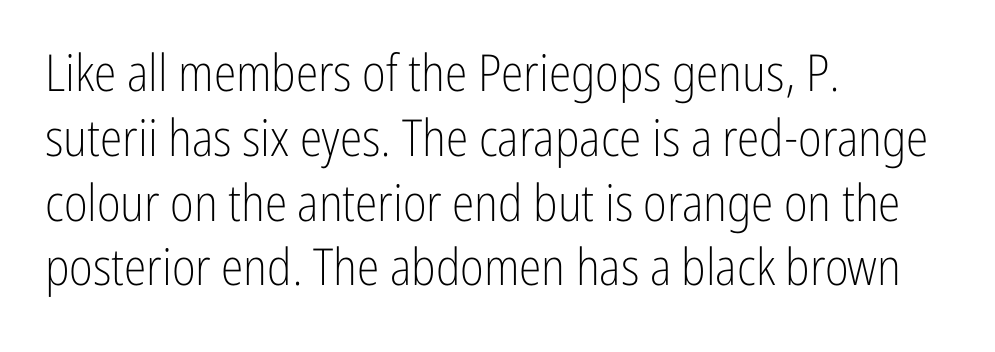
Q: Is the text bold? A: No.
Q: Is the text italic (slanted)? A: No, it is upright.
Q: Is the typeface a serif or a sans-serif typeface? A: Sans-serif.
Q: Is the text underlined? A: No.
Q: How is the paragraph aligned? A: Left-aligned.
Q: Is the spacing between letters normal or unusually wide? A: Normal.
Q: Is the spacing between lines tight, normal or loose? A: Normal.
Q: Width (condensed, normal, or wide)? A: Condensed.
Q: Stroke contrast? A: Low.
Q: x-height? A: Medium.
Q: Monospaced? A: No.
